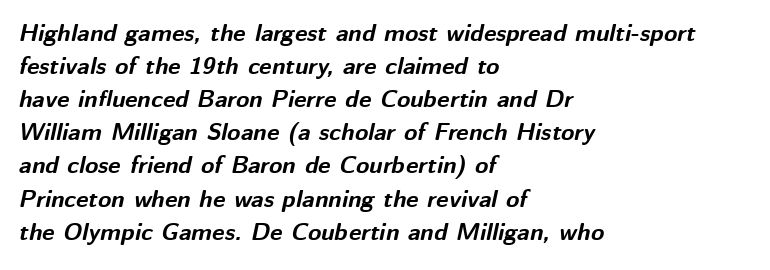
Letters rest on an invisible, unmarked baseline. The lettering tilts uniformly, giving the passage an italic look. Stroke thickness is high; the sample reads as a true bold. One-word summary of the alignment: left. Regarding leading, the lines here are spaced in the standard way.
